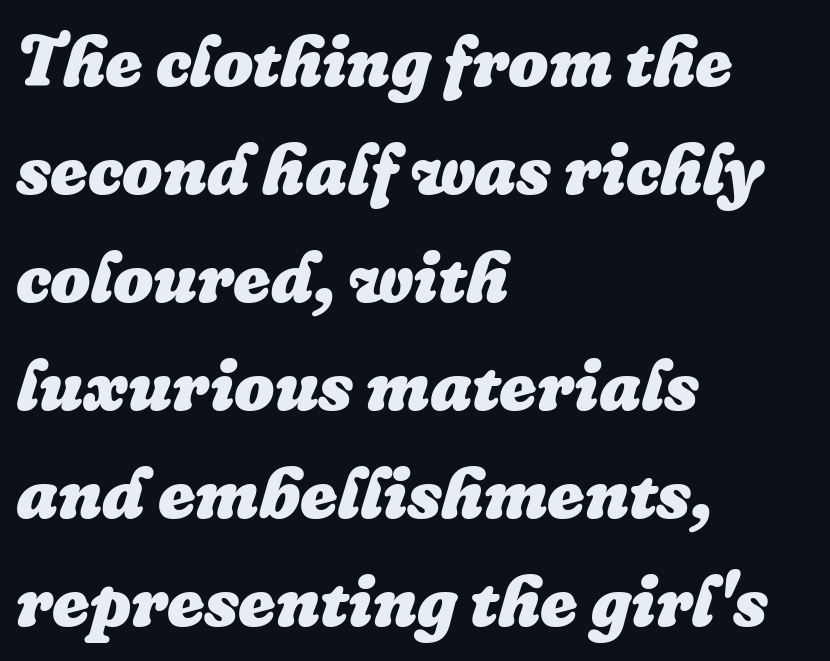
Q: Is the text bold? A: Yes.
Q: Is the text italic (slanted)? A: Yes, it leans right by about 16 degrees.
Q: Is the text underlined? A: No.
Q: How is the paragraph aligned? A: Left-aligned.
Q: Is the spacing between letters normal or unusually wide? A: Normal.
Q: Is the spacing between lines tight, normal or loose? A: Normal.
Q: Width (condensed, normal, or wide)? A: Normal.
Q: Stroke contrast? A: Low.
Q: x-height? A: Medium.
Q: Monospaced? A: No.
